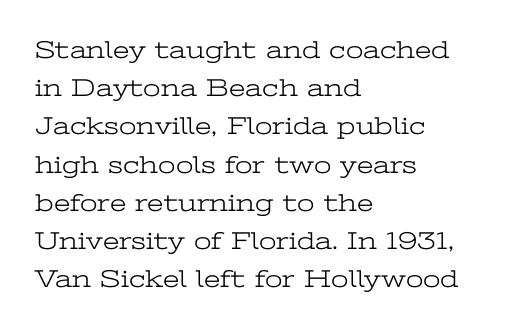
The image shows 25 px text type, upright; set left-aligned, normal line spacing (1.53x), normal letter spacing, not underlined.
